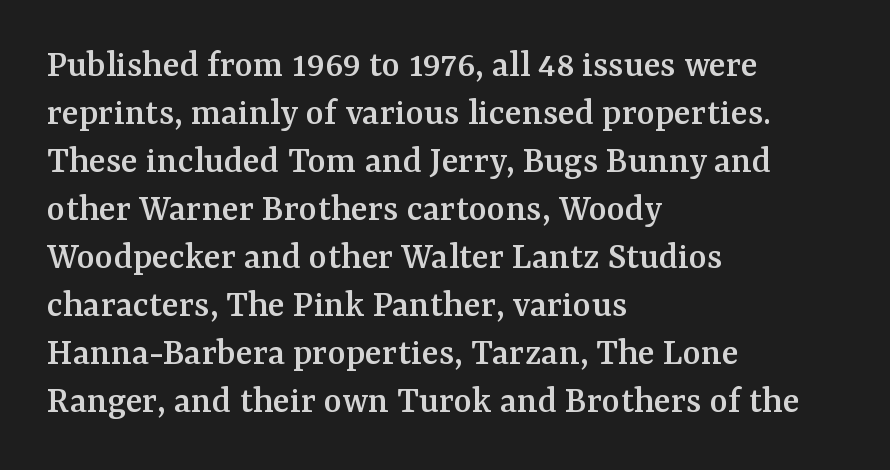
Ascenders rise straight up at ninety degrees. The rendering uses natural spacing where letterforms have individual widths. Notice how the passage keeps a crisp vertical edge on the left only. Unmarked baselines from the first word to the last. The font family rendered here belongs to the serif group. Tracking here is standard; glyphs follow each other at the usual distance.
